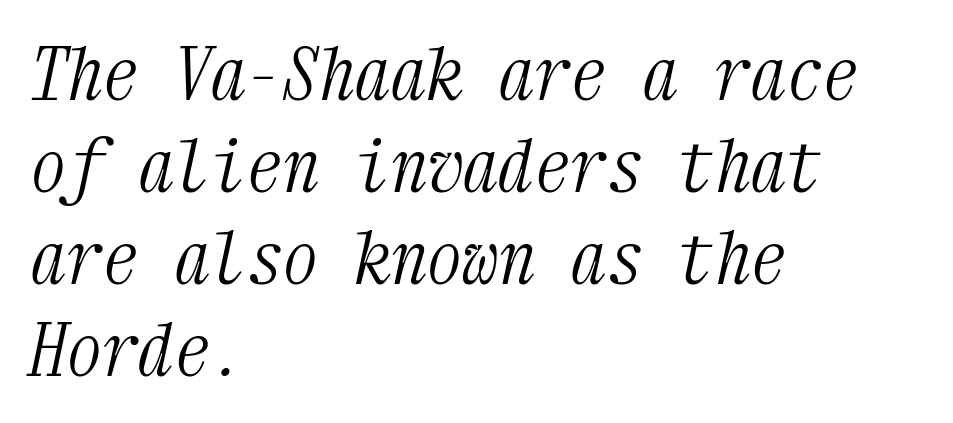
{"serif": "yes", "italic": "yes", "lean": "right", "slant_degrees": 12, "bold": "no", "weight": "light", "width": "condensed", "stroke_contrast": "medium", "x_height": "medium", "monospaced": "yes", "underline": "no", "align": "left", "line_spacing": "normal", "line_spacing_ratio": 1.28, "letter_spacing": "normal", "letter_spacing_em": 0.0, "glyph_px": 72}
